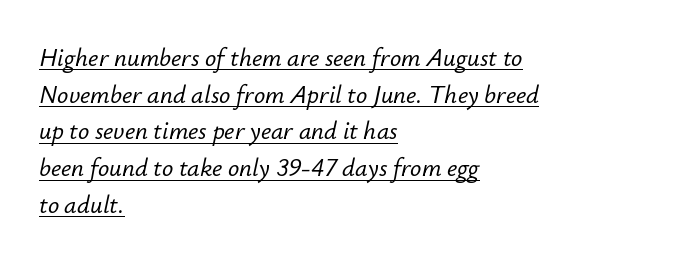
Q: Is the text italic (slanted)? A: Yes, it leans right by about 12 degrees.
Q: Is the text underlined? A: Yes.
Q: How is the paragraph aligned? A: Left-aligned.
Q: Is the spacing between letters normal or unusually wide? A: Normal.
Q: Is the spacing between lines tight, normal or loose? A: Normal.
